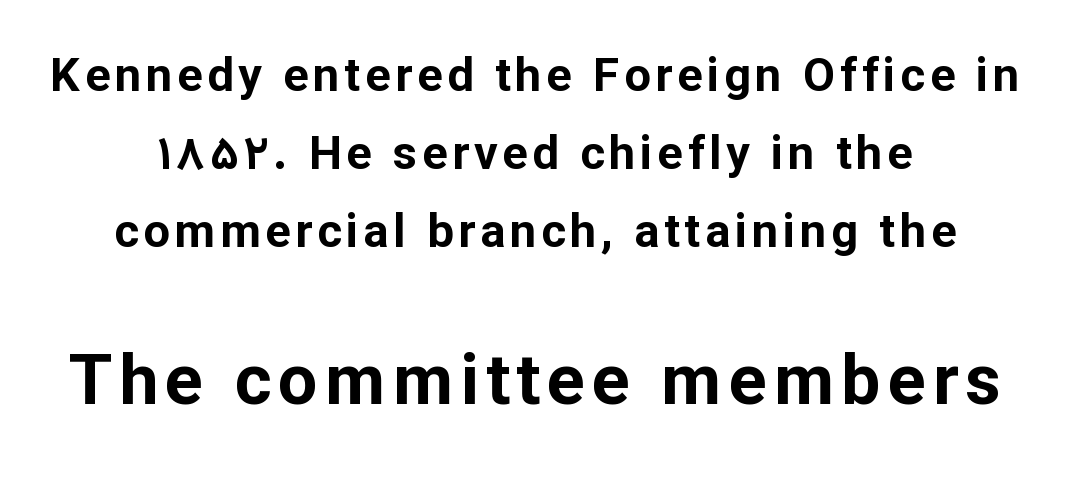
The image shows 70 px bold sans-serif type, upright; set centered, normal line spacing (1.66x), not underlined; the second (bottom) block is 1.49x larger; low stroke contrast and a medium x-height.
